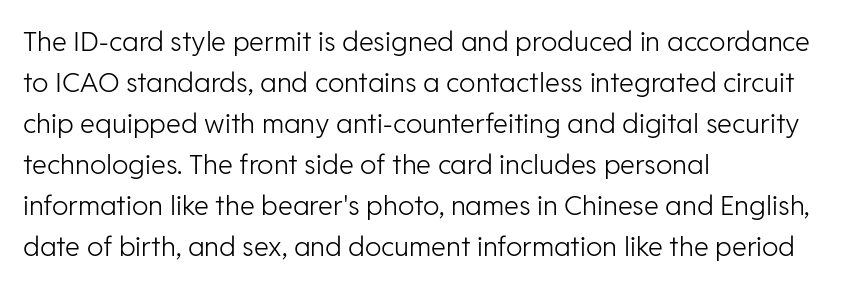
On a weight scale, this lands at 450 or below. The passage shown has conventional tracking throughout. A normal amount of white space separates one row of letters from the next. The rag falls on the right side of this text block.
